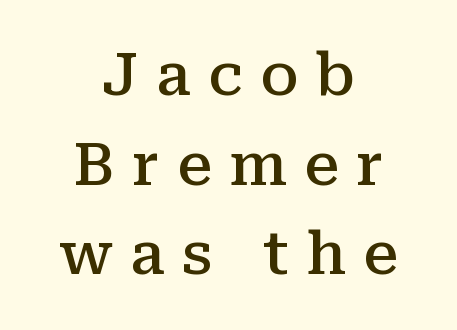
{"serif": "yes", "italic": "no", "bold": "semi", "weight": "semibold", "width": "normal", "stroke_contrast": "medium", "x_height": "medium", "monospaced": "no", "underline": "no", "align": "center", "line_spacing": "normal", "line_spacing_ratio": 1.52, "letter_spacing": "wide", "letter_spacing_em": 0.29, "glyph_px": 59}
